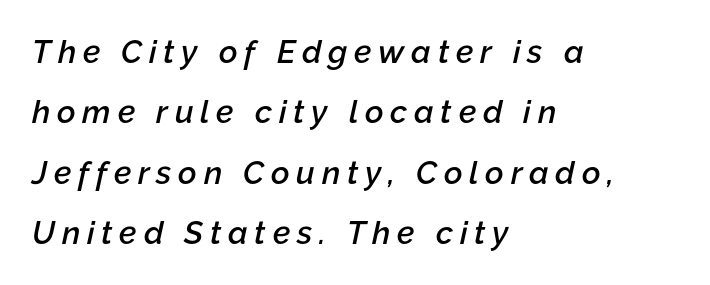
{"italic": "yes", "lean": "right", "slant_degrees": 12, "bold": "semi", "weight": "semibold", "width": "normal", "stroke_contrast": "low", "x_height": "medium", "monospaced": "no", "underline": "no", "align": "left", "line_spacing_ratio": 1.89, "letter_spacing": "wide", "letter_spacing_em": 0.21, "glyph_px": 32}
